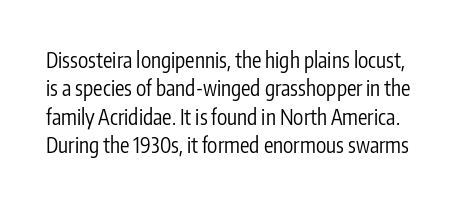
The passage shown has conventional tracking throughout. The space directly below the letters is spotless. The weight tops out at a normal text grade. Rendered with straight, roman letterforms. The block of text has a typical density, with ordinary space between rows.
